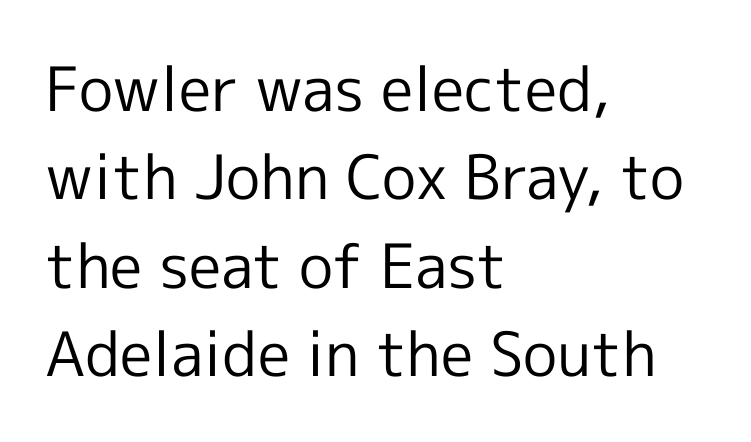
{"serif": "no", "italic": "no", "bold": "no", "weight": "regular", "width": "normal", "x_height": "medium", "monospaced": "no", "underline": "no", "align": "left", "line_spacing": "normal", "line_spacing_ratio": 1.45, "letter_spacing": "normal", "letter_spacing_em": 0.0, "glyph_px": 61}
